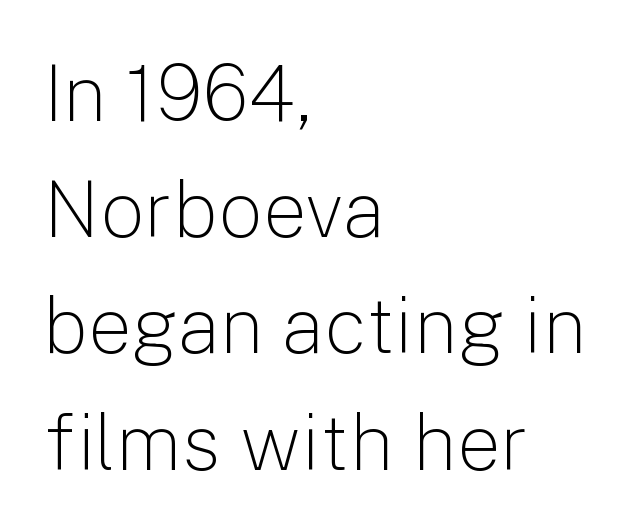
Q: Is the text bold? A: No.
Q: Is the text italic (slanted)? A: No, it is upright.
Q: Is the typeface a serif or a sans-serif typeface? A: Sans-serif.
Q: Is the text underlined? A: No.
Q: How is the paragraph aligned? A: Left-aligned.
Q: Is the spacing between letters normal or unusually wide? A: Normal.
Q: Is the spacing between lines tight, normal or loose? A: Normal.
Q: Width (condensed, normal, or wide)? A: Normal.
Q: Stroke contrast? A: Low.
Q: x-height? A: Medium.
Q: Monospaced? A: No.
